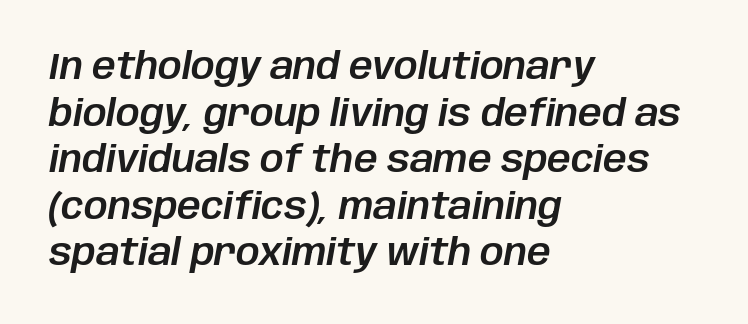
{"italic": "yes", "lean": "right", "slant_degrees": 10, "width": "normal", "stroke_contrast": "low", "x_height": "large", "monospaced": "no", "underline": "no", "align": "left", "line_spacing": "normal", "line_spacing_ratio": 1.26, "letter_spacing": "normal", "letter_spacing_em": 0.0, "glyph_px": 37}
